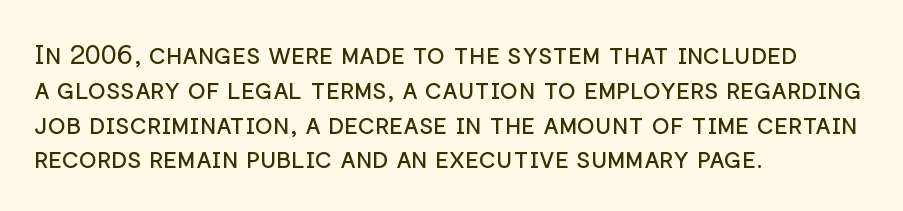
The image shows 27 px text type, upright; set left-aligned, normal line spacing (1.29x), normal letter spacing, not underlined.
